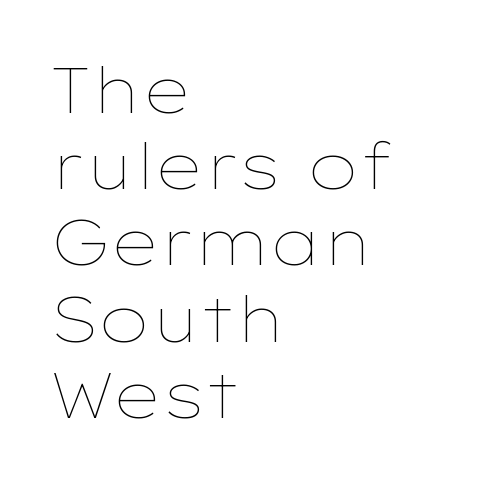
Q: Is the text bold? A: No.
Q: Is the text italic (slanted)? A: No, it is upright.
Q: Is the text underlined? A: No.
Q: How is the paragraph aligned? A: Left-aligned.
Q: Is the spacing between letters normal or unusually wide? A: Normal.
Q: Width (condensed, normal, or wide)? A: Wide.
Q: Stroke contrast? A: Low.
Q: x-height? A: Medium.
Q: Monospaced? A: No.
